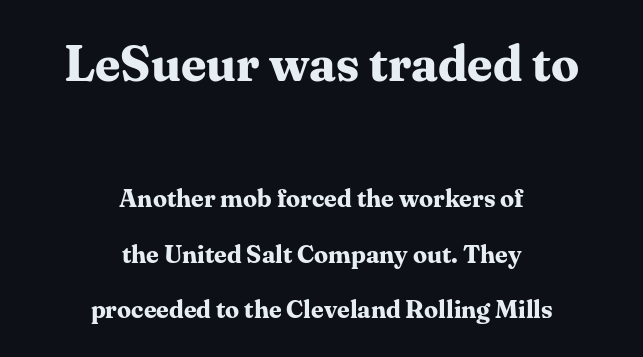
{"serif": "yes", "italic": "no", "bold": "yes", "weight": "bold", "width": "normal", "stroke_contrast": "medium", "x_height": "medium", "monospaced": "no", "underline": "no", "align": "center", "line_spacing": "loose", "line_spacing_ratio": 2.21, "letter_spacing": "normal", "letter_spacing_em": 0.0, "larger_block": "first", "size_ratio": 2.0, "glyph_px": 50}
